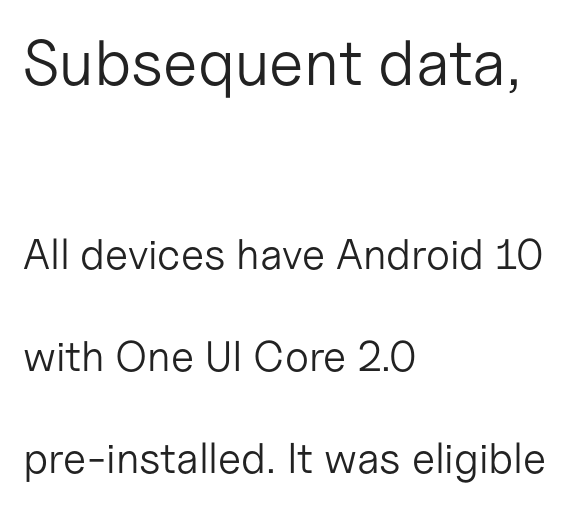
The image shows 64 px light sans-serif type, upright; set left-aligned, loose line spacing (2.38x), normal letter spacing, not underlined; the first (top) block is 1.49x larger; low stroke contrast and a medium x-height.
